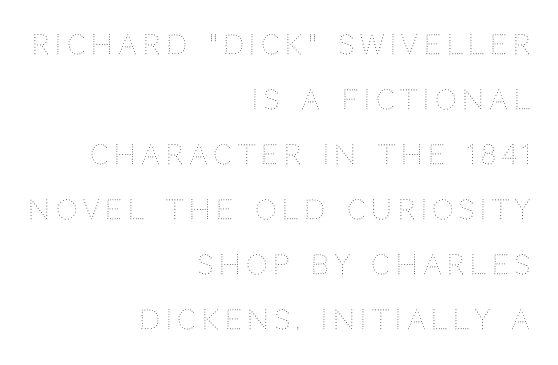
The image shows 27 px text type, upright; set right-aligned, loose line spacing (2.04x), unusually wide letter spacing (+0.21 em), not underlined.
